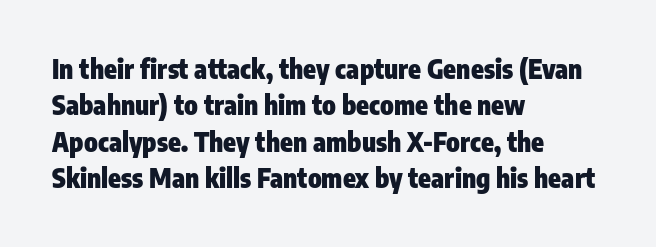
The image shows 26 px bold type, upright; set left-aligned, normal line spacing (1.4x), normal letter spacing, not underlined.
